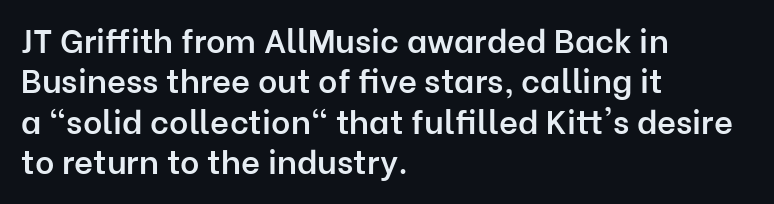
In CSS terms this would be text-align: left. Students, note that the glyphs here touch the page at normal intervals. Notice the strokes are somewhat thickened but not fully heavy: this is a semibold. I'd call this a sans setting — the letters go barefoot.
